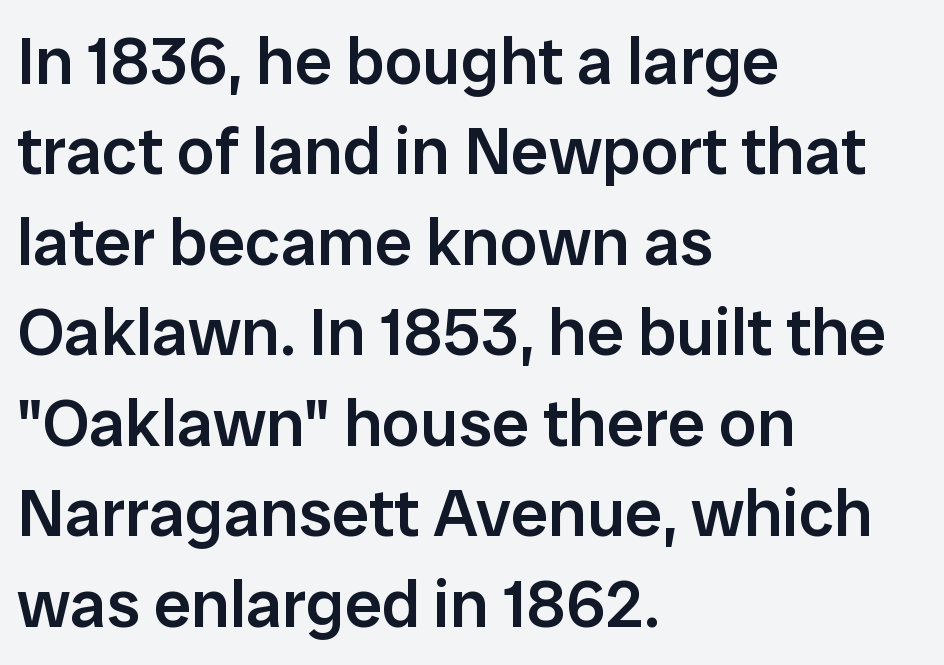
The image shows 67 px semibold sans-serif type, upright; set left-aligned, normal line spacing (1.35x), normal letter spacing, not underlined; low stroke contrast and a medium x-height.
